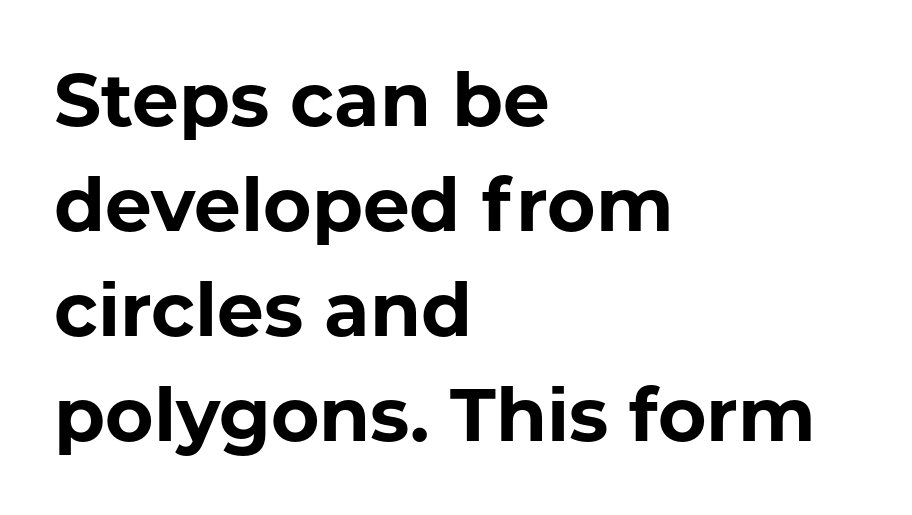
{"serif": "no", "italic": "no", "bold": "yes", "weight": "bold", "width": "normal", "stroke_contrast": "low", "x_height": "medium", "monospaced": "no", "underline": "no", "align": "left", "line_spacing": "normal", "line_spacing_ratio": 1.42, "letter_spacing": "normal", "letter_spacing_em": 0.0, "glyph_px": 74}
